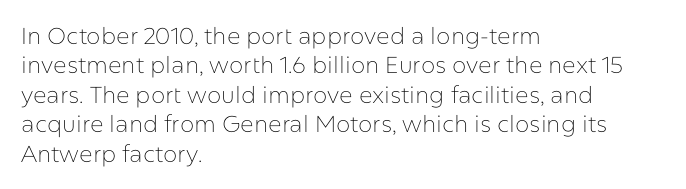
It's the straight-up-and-down kind of type. The face used here is rendered with its standard letterfit. The setting favours the left margin, as ordinary paragraphs usually do. This is not heavy type; no bold has been used. Interline gaps are of average width in this sample.
